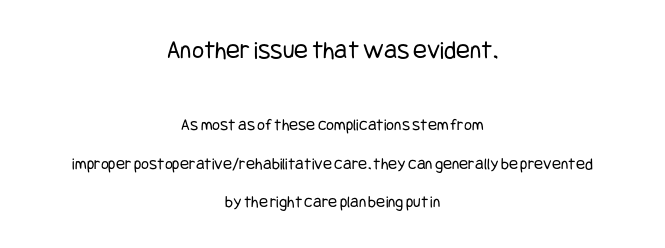
The horizontal fit of the characters is conventional and even. Weight: not bold — regular or lighter. Reading down the column, the eye jumps a long way to each next line. Alignment: centered.
